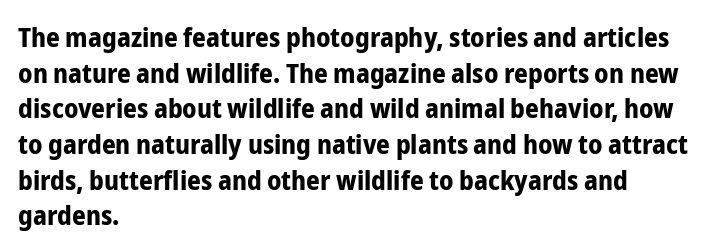
Q: Is the text bold? A: Yes.
Q: Is the text italic (slanted)? A: No, it is upright.
Q: Is the text underlined? A: No.
Q: How is the paragraph aligned? A: Left-aligned.
Q: Is the spacing between letters normal or unusually wide? A: Normal.
Q: Is the spacing between lines tight, normal or loose? A: Normal.
